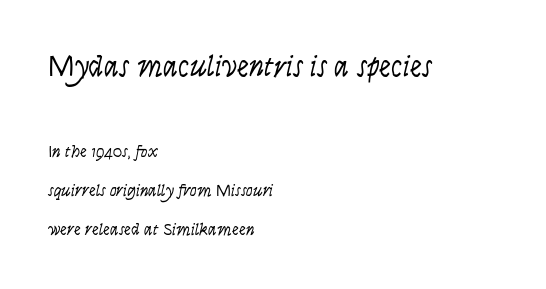
Q: Is the text bold? A: No.
Q: Is the text italic (slanted)? A: Yes, it leans right by about 9 degrees.
Q: Is the text underlined? A: No.
Q: How is the paragraph aligned? A: Left-aligned.
Q: Is the spacing between letters normal or unusually wide? A: Normal.
Q: Is the spacing between lines tight, normal or loose? A: Loose.
Q: Which block of text is set in a larger size, the first (top) or the second (bottom)? A: The first (top) one.
Q: Width (condensed, normal, or wide)? A: Condensed.
Q: Stroke contrast? A: Low.
Q: x-height? A: Large.
Q: Monospaced? A: No.
